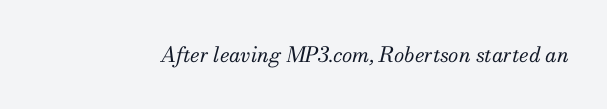
The image shows 21 px text type, italic (leaning right); set normal letter spacing, not underlined.
